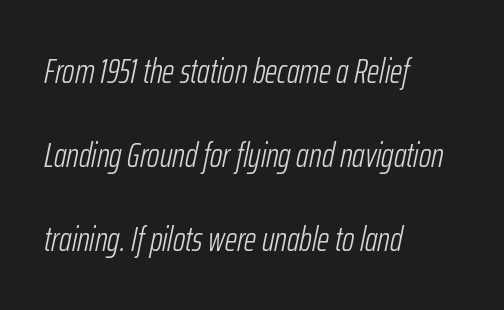
Here the glyphs are tracked normally, forming tight word shapes. Layout note: lines flush left. These lines stand farther apart than default settings would place them. Quick note: underline off. A typesetter would call this proportional, since set widths differ per character. Think standard paragraph weight, or any step lighter than that.
